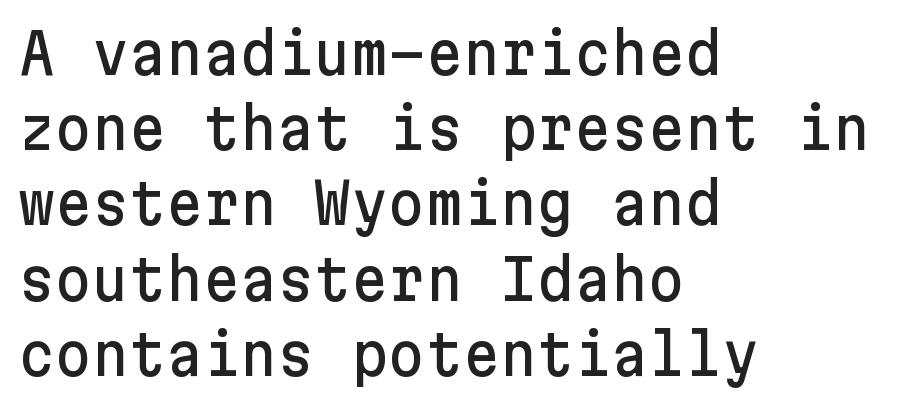
The string is rendered with underlining switched off. Vertical spacing — default. Characters follow at the spacing the type designer built in. Typographically, this falls in the sans-serif category. A roman cut, with each character standing at attention.
